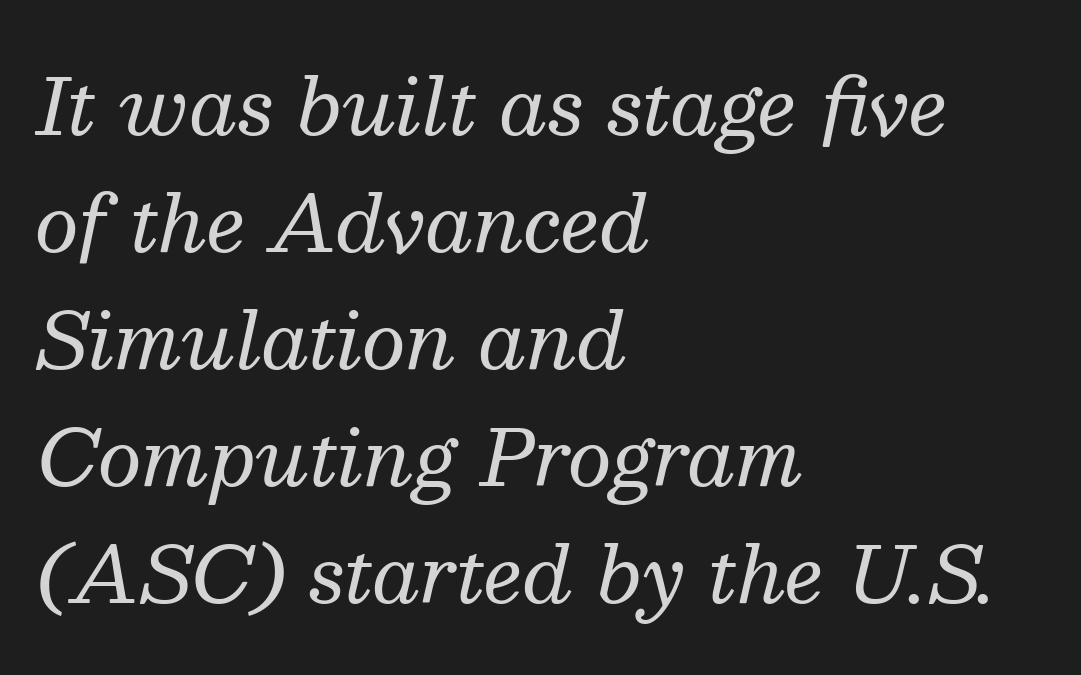
The image shows 77 px regular-weight serif type, italic (leaning right); set left-aligned, normal line spacing (1.52x), normal letter spacing, not underlined; medium stroke contrast and a medium x-height.
